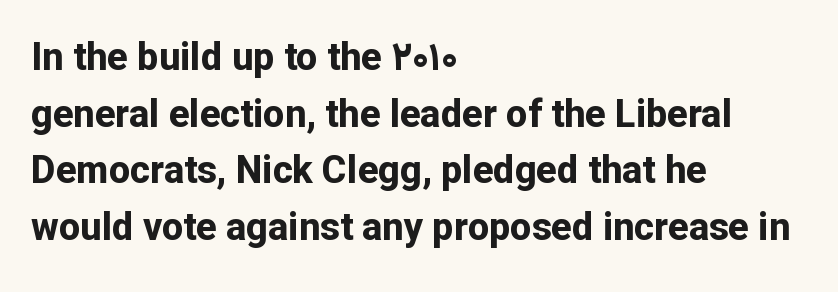
{"serif": "no", "italic": "no", "bold": "yes", "weight": "bold", "width": "normal", "stroke_contrast": "low", "x_height": "medium", "monospaced": "no", "underline": "no", "align": "left", "line_spacing": "normal", "line_spacing_ratio": 1.49, "letter_spacing": "normal", "letter_spacing_em": 0.0, "glyph_px": 38}
